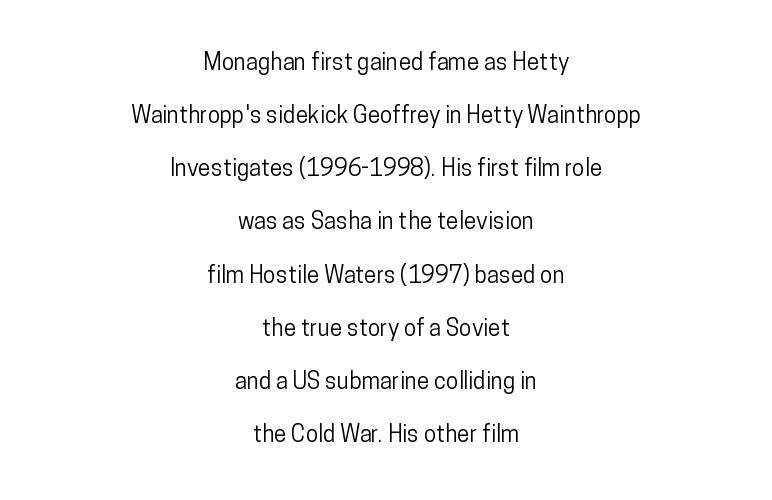
Bare-footed words on every line. Does the copy run flush right? No — it is centered line by line. Leading: increased. Designer's note — italics off, roman on. Caption: standard tracking, unaltered.
